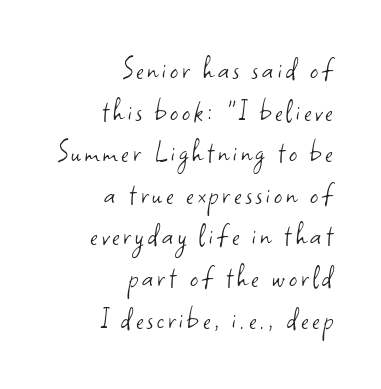
Underlining? Definitely not there. The weight would be labelled regular, book, light, or lighter still. Each new line begins a customary step beneath the previous one. Here the designer chose a conventional face with non-uniform glyph widths. Check where the strokes stop: nothing finishes them off — pure sans.
